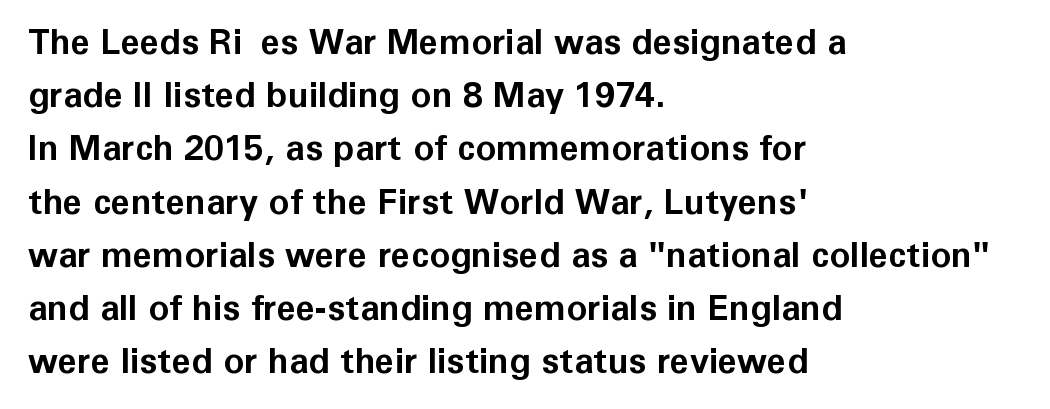
The image shows 35 px bold sans-serif type, upright; set left-aligned, normal line spacing (1.52x), normal letter spacing, not underlined; low stroke contrast and a medium x-height.
